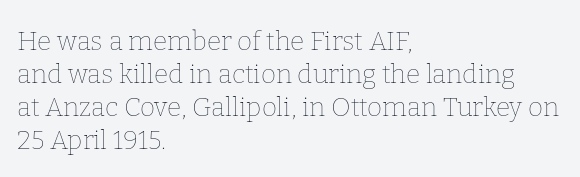
The image shows 26 px text type, upright; set left-aligned, normal line spacing (1.27x), normal letter spacing, not underlined.
